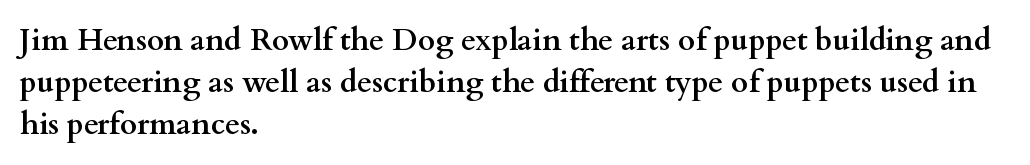
Default kerning and tracking; the words read as compact shapes. Thick stems and heavy bowls — unmistakably bold. Notice how descenders clear the ascenders below comfortably — that's standard leading. Character widths vary here, with narrow letters taking less room than wide ones. Descenders are the only things crossing below the line. When letters stand straight like this, we call the style roman or upright.
